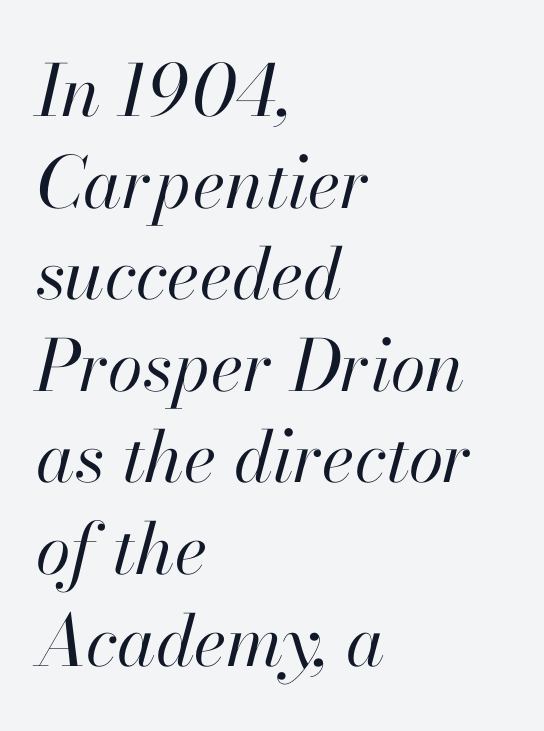
The image shows 71 px regular-weight type, italic (leaning right); set left-aligned, normal line spacing (1.29x), normal letter spacing, not underlined; high stroke contrast and a small x-height.
